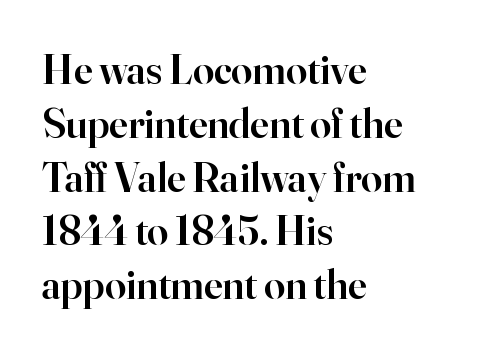
Glyph-to-glyph distance matches everyday printed text. Set as a demibold, roughly 600 on the weight scale. A typesetter would mark this as roman, not italic. Compared with typical paragraphs, the rows here are spaced about the same. Leftover space on each line is placed entirely after the last word.
